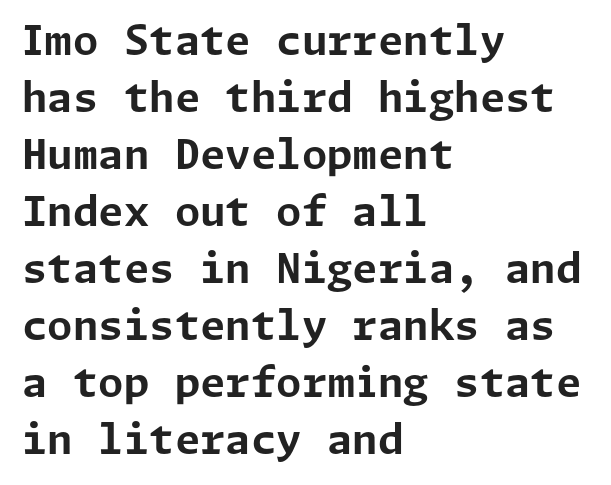
The image shows 41 px bold sans-serif type, upright; set left-aligned, normal line spacing (1.39x), normal letter spacing, not underlined; low stroke contrast and a medium x-height.
